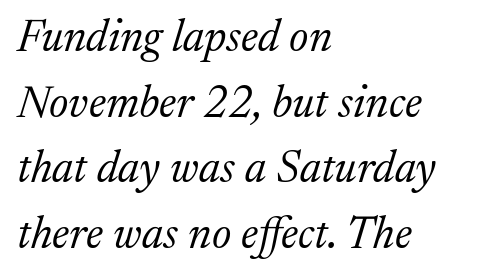
Q: Is the text bold? A: No.
Q: Is the text italic (slanted)? A: Yes, it leans right by about 17 degrees.
Q: Is the typeface a serif or a sans-serif typeface? A: Serif.
Q: Is the text underlined? A: No.
Q: How is the paragraph aligned? A: Left-aligned.
Q: Is the spacing between letters normal or unusually wide? A: Normal.
Q: Is the spacing between lines tight, normal or loose? A: Normal.
Q: Width (condensed, normal, or wide)? A: Normal.
Q: Stroke contrast? A: Medium.
Q: x-height? A: Medium.
Q: Monospaced? A: No.
